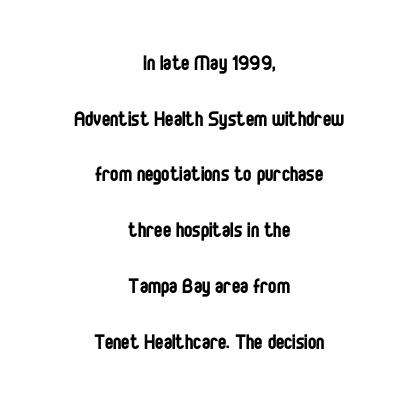
A quiet, ordinary-to-light weight characterises the typeface. The lines are quadded center. Rendered with straight, roman letterforms. No extra tracking has been applied to these lines. Descenders are the only things crossing below the line. Honestly, the rows look like they've been pulled way apart.
